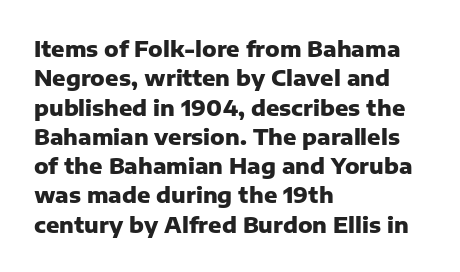
{"italic": "no", "bold": "yes", "underline": "no", "align": "left", "line_spacing": "normal", "line_spacing_ratio": 1.33, "letter_spacing": "normal", "letter_spacing_em": 0.0, "glyph_px": 22}
